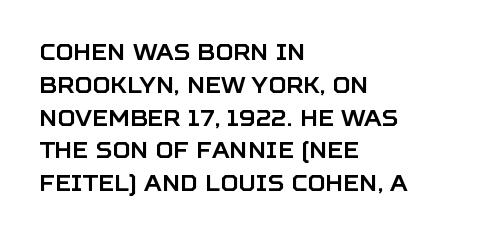
The image shows 22 px text type, upright; set left-aligned, normal line spacing (1.49x), normal letter spacing, not underlined.
